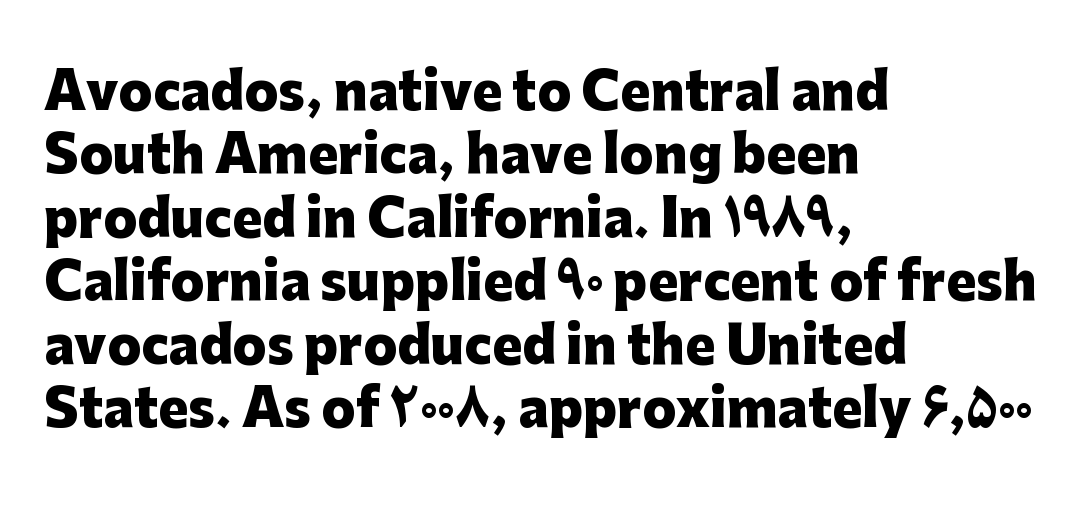
The image shows 50 px heavy sans-serif type, upright; set left-aligned, normal line spacing (1.27x), normal letter spacing, not underlined; low stroke contrast and a medium x-height.
